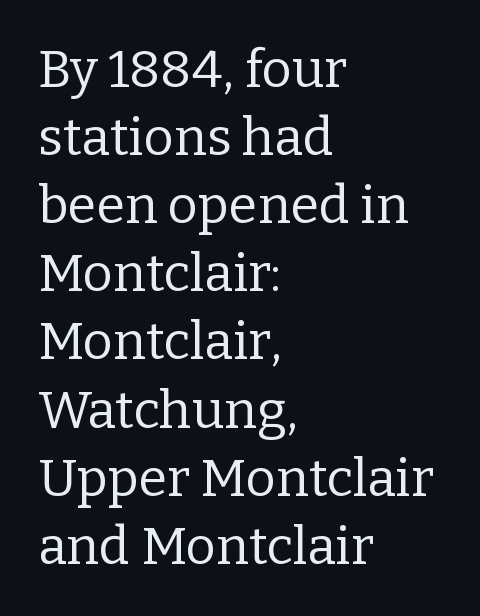
Q: Is the text bold? A: No.
Q: Is the text italic (slanted)? A: No, it is upright.
Q: Is the typeface a serif or a sans-serif typeface? A: Serif.
Q: Is the text underlined? A: No.
Q: How is the paragraph aligned? A: Left-aligned.
Q: Is the spacing between letters normal or unusually wide? A: Normal.
Q: Is the spacing between lines tight, normal or loose? A: Normal.
Q: Width (condensed, normal, or wide)? A: Normal.
Q: Stroke contrast? A: Low.
Q: x-height? A: Medium.
Q: Monospaced? A: No.
